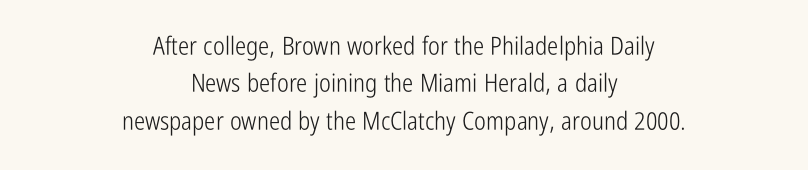
Is this a heavy cut? Hardly; it is regular or lighter. This sample uses an upright cut, with every glyph sitting square on the baseline. The passage shown has conventional tracking throughout. Where is the straight margin? There isn't one; the lines are centered. A typesetter would call this leading conventional body-copy spacing.
